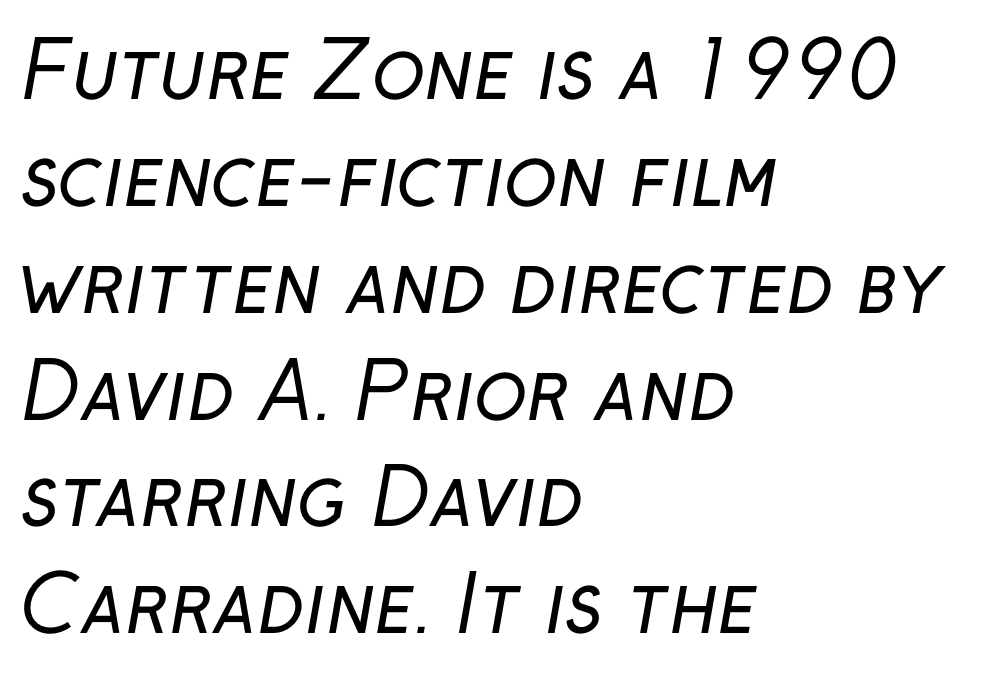
The image shows 78 px regular-weight sans-serif type; set left-aligned, normal line spacing (1.37x), normal letter spacing, not underlined; low stroke contrast and a medium x-height.
